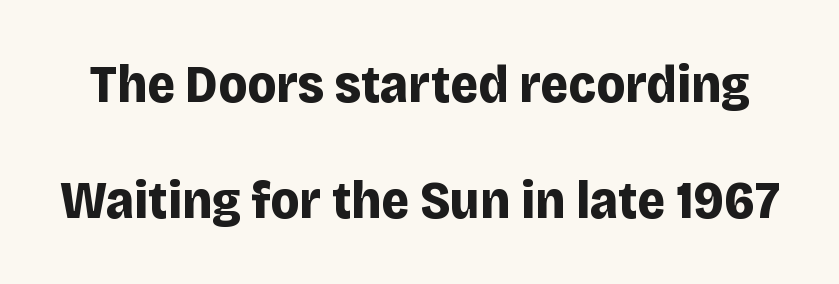
{"serif": "no", "italic": "no", "bold": "yes", "weight": "bold", "width": "normal", "stroke_contrast": "low", "x_height": "large", "monospaced": "no", "underline": "no", "line_spacing": "loose", "line_spacing_ratio": 2.14, "letter_spacing": "normal", "letter_spacing_em": 0.0, "glyph_px": 54}
